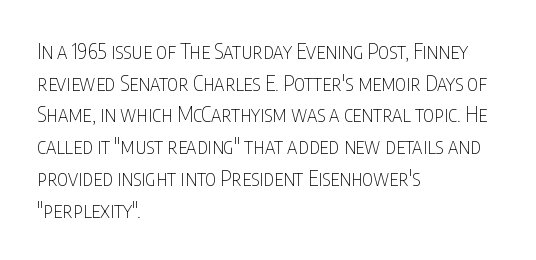
The image shows 21 px text type, upright; set left-aligned, normal line spacing (1.51x), normal letter spacing, not underlined.
